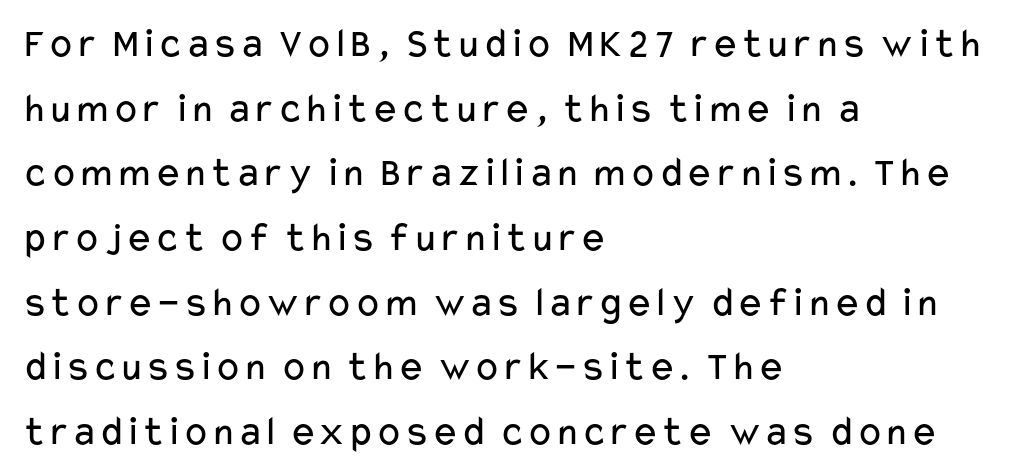
This sample is left-justified, so line endings fall wherever the words run out. Leading matches the norm, producing a regular column. Every character sits straight up, as roman type does. On a weight scale, this lands at 450 or below. The type is set solid horizontally, with unmodified tracking. No word sits above an underline.
